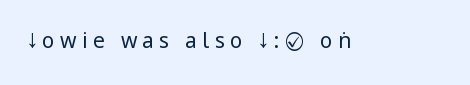
{"italic": "no", "bold": "no", "underline": "no", "letter_spacing": "wide", "letter_spacing_em": 0.25, "glyph_px": 21}
